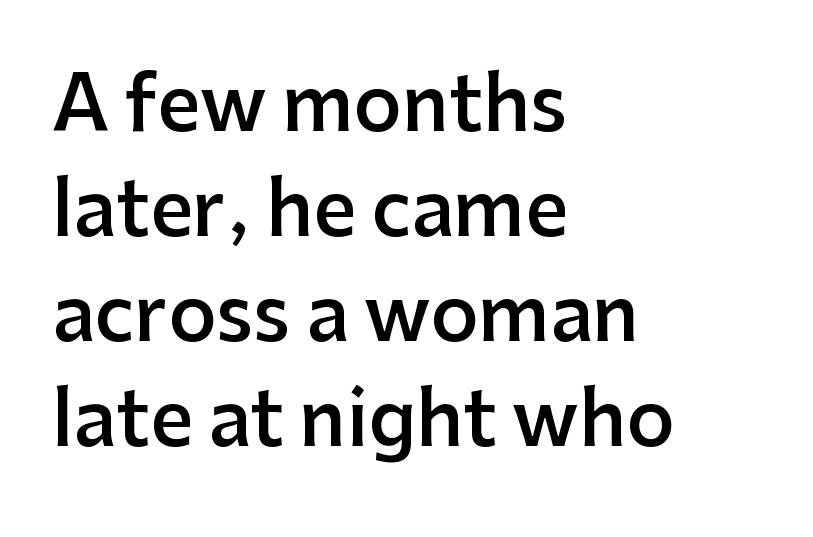
The image shows 75 px semibold sans-serif type, upright; set left-aligned, normal line spacing (1.4x), normal letter spacing, not underlined; low stroke contrast and a medium x-height.
